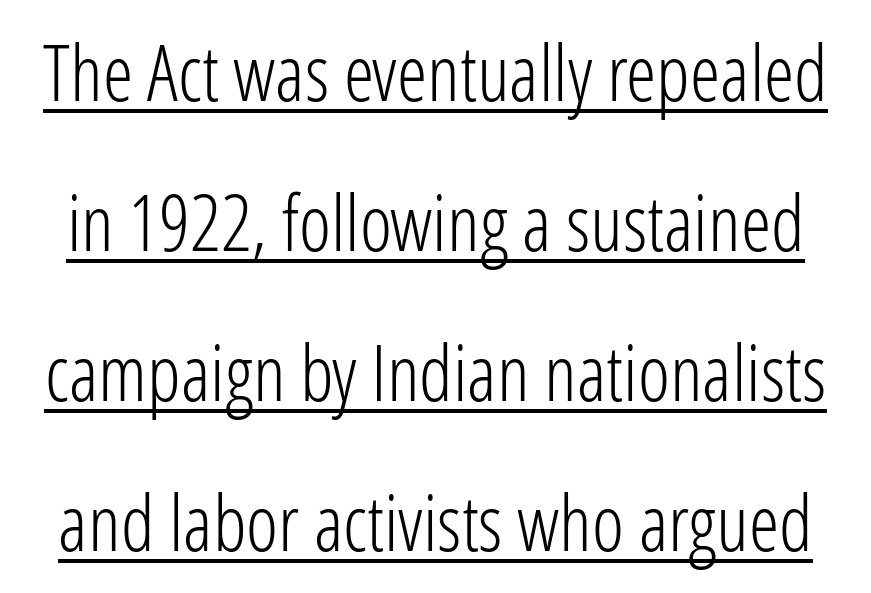
The image shows 77 px light, condensed sans-serif type, upright; set loose line spacing (1.95x), normal letter spacing, underlined; low stroke contrast and a medium x-height.
